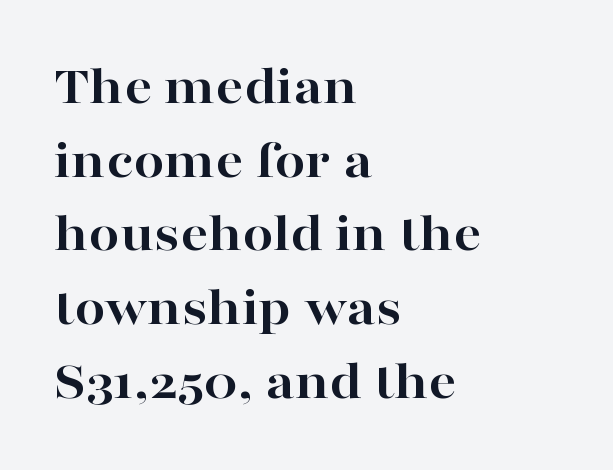
The image shows 55 px bold, wide serif type, upright; set left-aligned, normal line spacing (1.34x), normal letter spacing, not underlined; high stroke contrast and a medium x-height.
